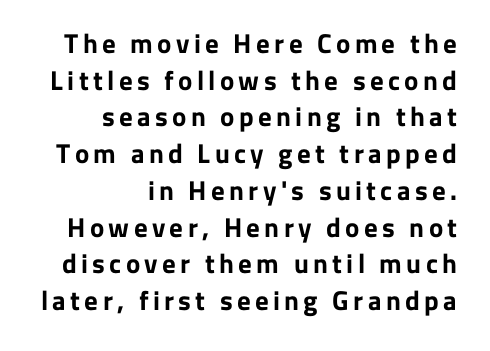
The image shows 27 px bold type, upright; set right-aligned, normal line spacing (1.36x), not underlined.
